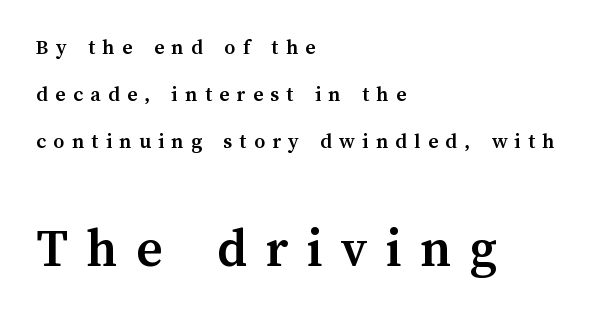
Q: Is the text bold? A: Yes.
Q: Is the text italic (slanted)? A: No, it is upright.
Q: Is the text underlined? A: No.
Q: How is the paragraph aligned? A: Left-aligned.
Q: Is the spacing between letters normal or unusually wide? A: Unusually wide.
Q: Is the spacing between lines tight, normal or loose? A: Loose.
Q: Which block of text is set in a larger size, the first (top) or the second (bottom)? A: The second (bottom) one.
Q: Width (condensed, normal, or wide)? A: Normal.
Q: Stroke contrast? A: Medium.
Q: x-height? A: Medium.
Q: Monospaced? A: No.
